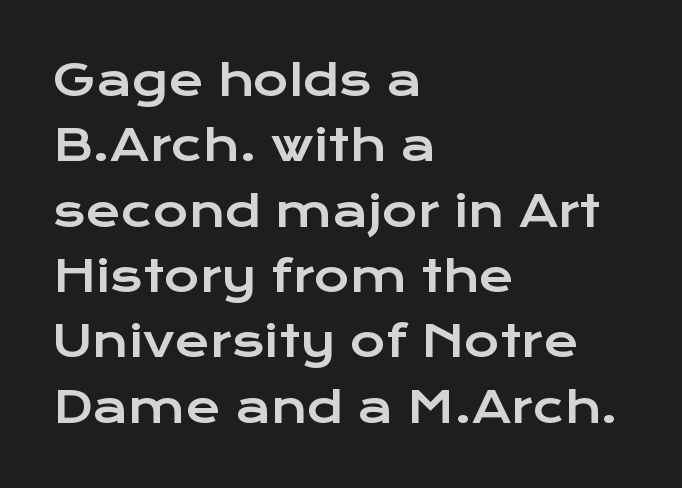
The image shows 43 px wide sans-serif type, upright; set left-aligned, normal line spacing (1.52x), normal letter spacing, not underlined; low stroke contrast and a medium x-height.
